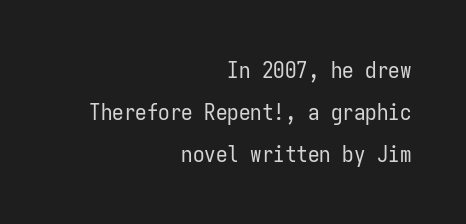
{"italic": "no", "bold": "no", "underline": "no", "align": "right", "line_spacing_ratio": 1.82, "letter_spacing": "normal", "letter_spacing_em": 0.0, "glyph_px": 23}
